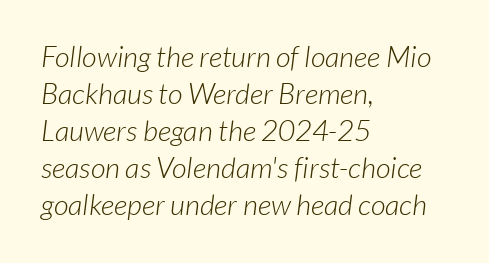
{"serif": "no", "bold": "no", "weight": "light", "width": "normal", "stroke_contrast": "low", "x_height": "medium", "monospaced": "no", "underline": "no", "align": "left", "line_spacing": "normal", "line_spacing_ratio": 1.28, "letter_spacing": "normal", "letter_spacing_em": 0.0, "glyph_px": 29}
